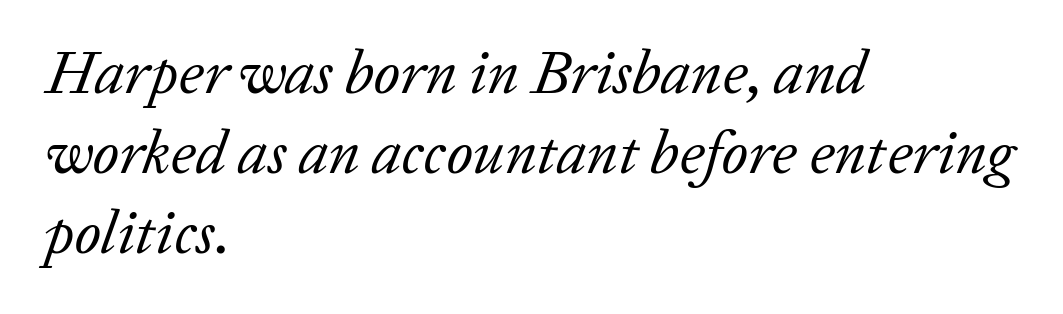
The image shows 61 px regular-weight serif type, italic (leaning right); set left-aligned, normal line spacing (1.31x), normal letter spacing, not underlined; low stroke contrast and a medium x-height.
